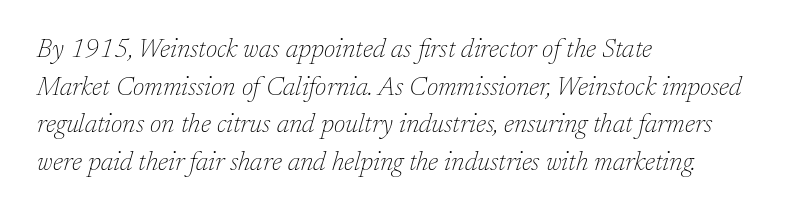
Q: Is the text bold? A: No.
Q: Is the text italic (slanted)? A: Yes, it leans right by about 17 degrees.
Q: Is the text underlined? A: No.
Q: How is the paragraph aligned? A: Left-aligned.
Q: Is the spacing between letters normal or unusually wide? A: Normal.
Q: Is the spacing between lines tight, normal or loose? A: Normal.
